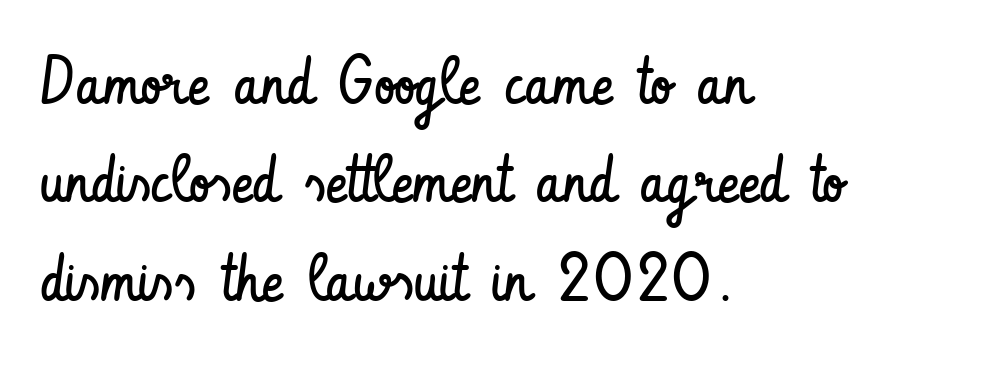
{"serif": "no", "italic": "no", "bold": "no", "weight": "regular", "width": "condensed", "stroke_contrast": "low", "x_height": "small", "monospaced": "no", "underline": "no", "align": "left", "line_spacing": "normal", "line_spacing_ratio": 1.49, "letter_spacing": "normal", "letter_spacing_em": 0.0, "glyph_px": 66}
